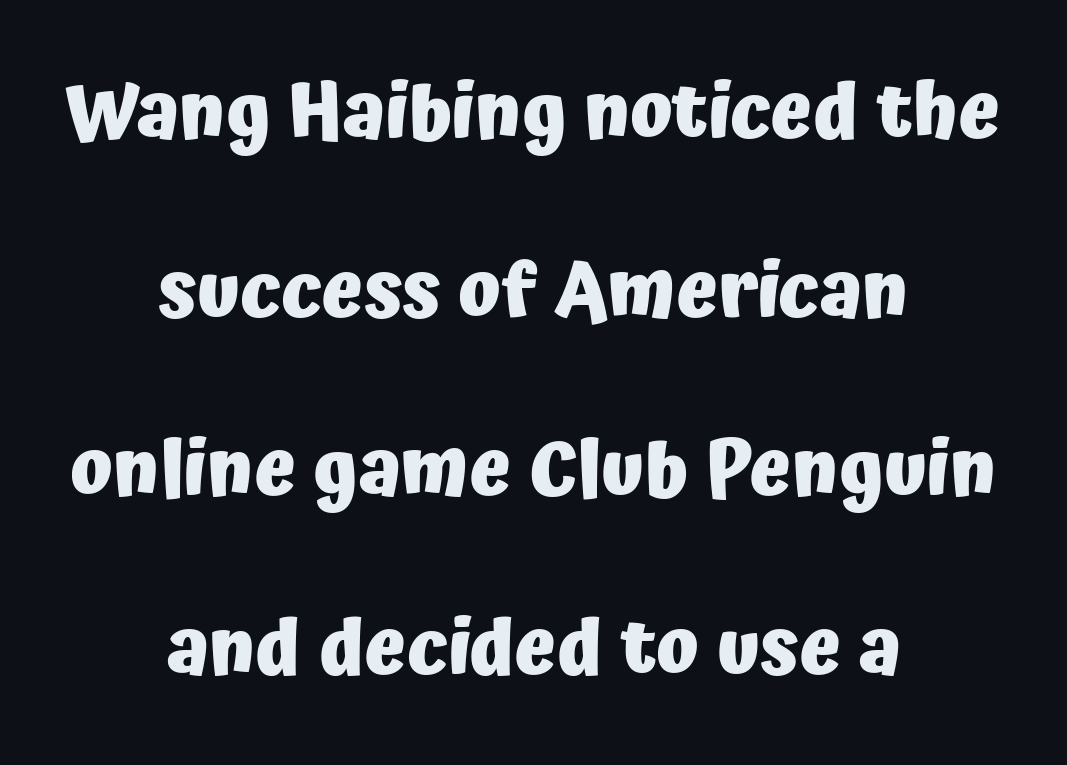
The image shows 78 px heavy sans-serif type, upright; set centered, loose line spacing (2.29x), normal letter spacing, not underlined; low stroke contrast and a medium x-height.
